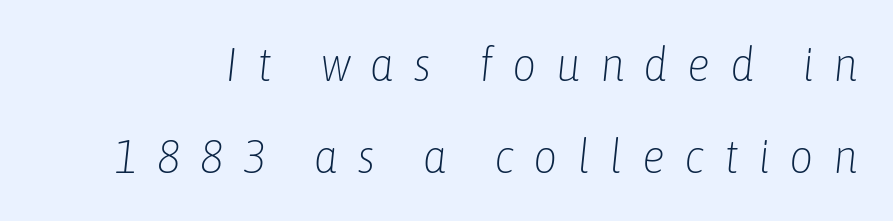
Q: Is the text bold? A: No.
Q: Is the text italic (slanted)? A: Yes, it leans right by about 6 degrees.
Q: Is the text underlined? A: No.
Q: Is the spacing between letters normal or unusually wide? A: Unusually wide.
Q: Is the spacing between lines tight, normal or loose? A: Loose.
Q: Width (condensed, normal, or wide)? A: Condensed.
Q: Stroke contrast? A: Low.
Q: x-height? A: Medium.
Q: Monospaced? A: No.
